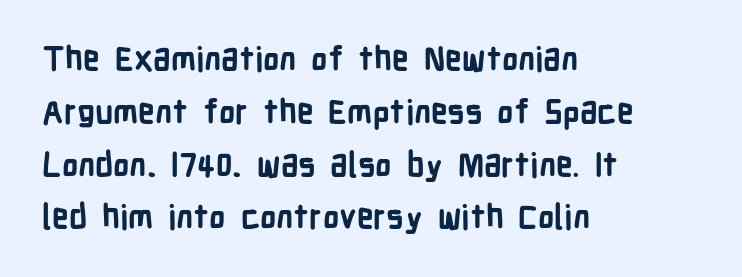
The image shows 33 px bold, condensed sans-serif type, upright; set left-aligned, normal line spacing (1.6x), normal letter spacing, not underlined; low stroke contrast and a medium x-height.
